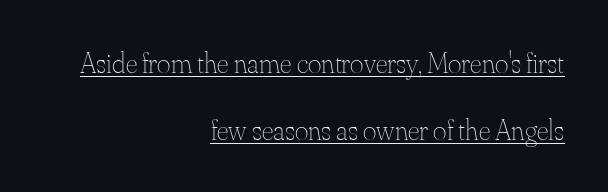
Q: Is the text bold? A: No.
Q: Is the text italic (slanted)? A: No, it is upright.
Q: Is the text underlined? A: Yes.
Q: How is the paragraph aligned? A: Right-aligned.
Q: Is the spacing between letters normal or unusually wide? A: Normal.
Q: Is the spacing between lines tight, normal or loose? A: Loose.
Q: Width (condensed, normal, or wide)? A: Normal.
Q: Stroke contrast? A: Medium.
Q: x-height? A: Small.
Q: Monospaced? A: No.
